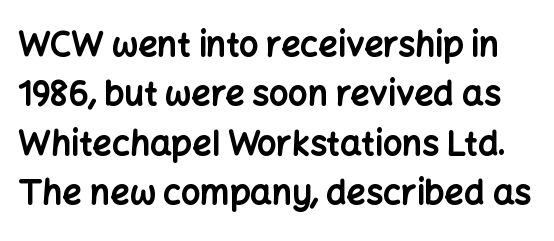
Q: Is the text bold? A: Yes.
Q: Is the text italic (slanted)? A: No, it is upright.
Q: Is the typeface a serif or a sans-serif typeface? A: Sans-serif.
Q: Is the text underlined? A: No.
Q: Is the spacing between letters normal or unusually wide? A: Normal.
Q: Is the spacing between lines tight, normal or loose? A: Normal.
Q: Width (condensed, normal, or wide)? A: Normal.
Q: Stroke contrast? A: Low.
Q: x-height? A: Medium.
Q: Monospaced? A: No.
